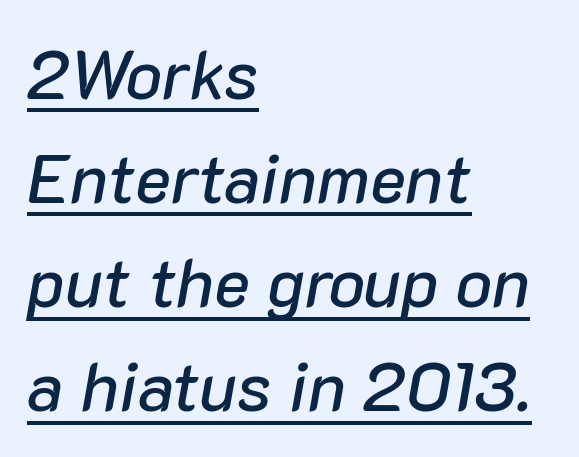
{"italic": "yes", "lean": "right", "slant_degrees": 10, "width": "normal", "stroke_contrast": "low", "x_height": "medium", "monospaced": "no", "underline": "yes", "align": "left", "line_spacing": "normal", "line_spacing_ratio": 1.53, "letter_spacing": "normal", "letter_spacing_em": 0.0, "glyph_px": 68}
